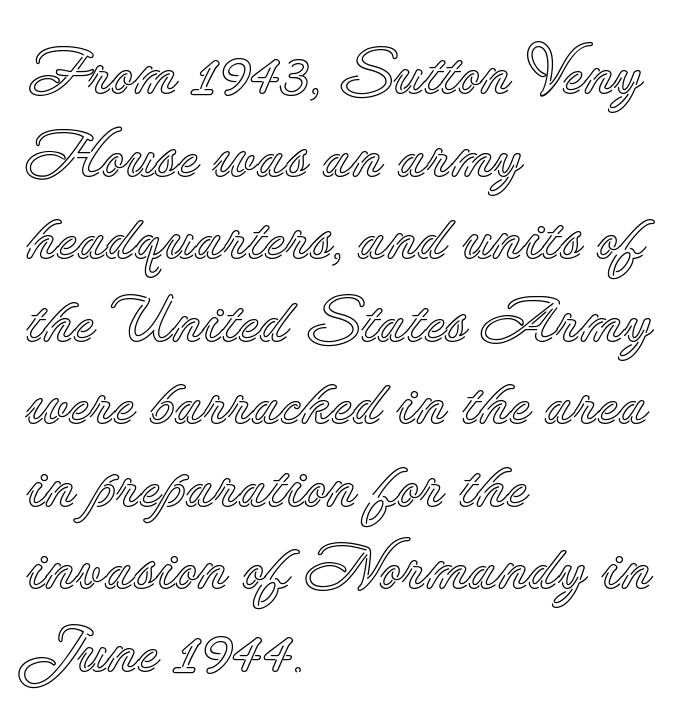
{"width": "normal", "x_height": "small", "monospaced": "no", "underline": "no", "align": "left", "line_spacing": "normal", "line_spacing_ratio": 1.31, "letter_spacing": "normal", "letter_spacing_em": 0.0, "glyph_px": 63}
